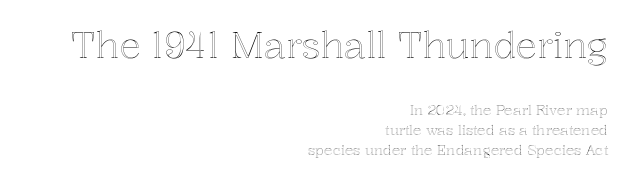
Q: Is the text italic (slanted)? A: No, it is upright.
Q: Is the text underlined? A: No.
Q: How is the paragraph aligned? A: Right-aligned.
Q: Is the spacing between letters normal or unusually wide? A: Normal.
Q: Is the spacing between lines tight, normal or loose? A: Normal.
Q: Which block of text is set in a larger size, the first (top) or the second (bottom)? A: The first (top) one.
Q: Width (condensed, normal, or wide)? A: Normal.
Q: x-height? A: Medium.
Q: Monospaced? A: No.
